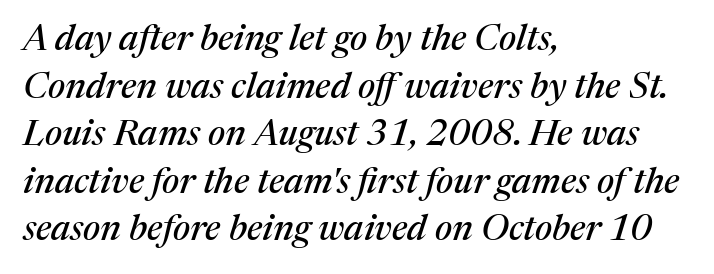
In terms of letterspacing, this is plain default setting. Notice how descenders clear the ascenders below comfortably — that's standard leading. The rendering applies a slant to the glyphs. The face used here is proportionally spaced, like ordinary book or web type. Just letters on the line, the space beneath them empty.
